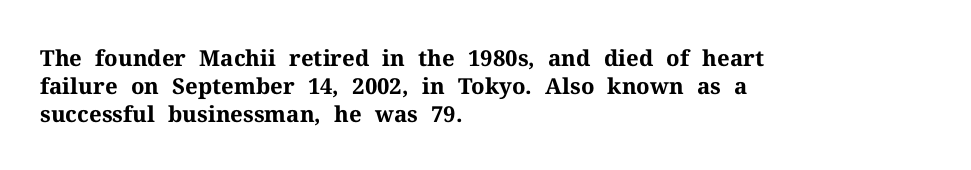
The image shows 22 px bold type, upright; set left-aligned, normal line spacing (1.28x), normal letter spacing, not underlined.
